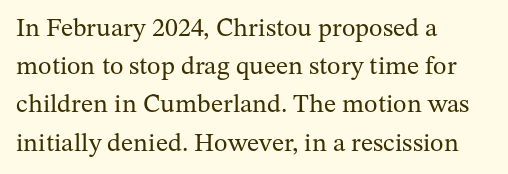
The image shows 26 px text type, upright; set left-aligned, normal line spacing (1.47x), normal letter spacing, not underlined.
